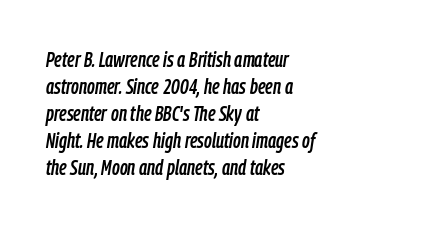
{"italic": "yes", "lean": "right", "slant_degrees": 9, "underline": "no", "align": "left", "line_spacing": "normal", "line_spacing_ratio": 1.28, "letter_spacing": "normal", "letter_spacing_em": 0.0, "glyph_px": 21}
